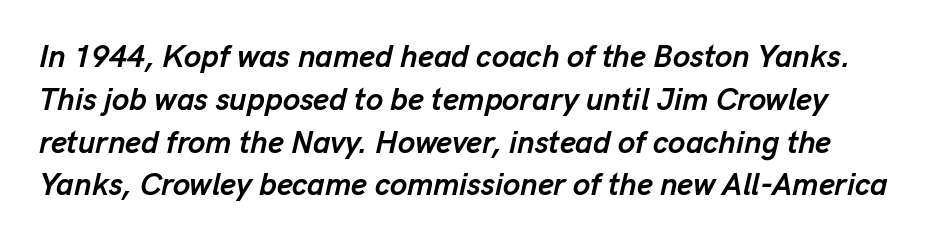
{"italic": "yes", "lean": "right", "slant_degrees": 13, "bold": "yes", "weight": "semibold", "width": "normal", "stroke_contrast": "low", "x_height": "medium", "monospaced": "no", "underline": "no", "line_spacing": "normal", "line_spacing_ratio": 1.38, "letter_spacing": "normal", "letter_spacing_em": 0.0, "glyph_px": 31}
